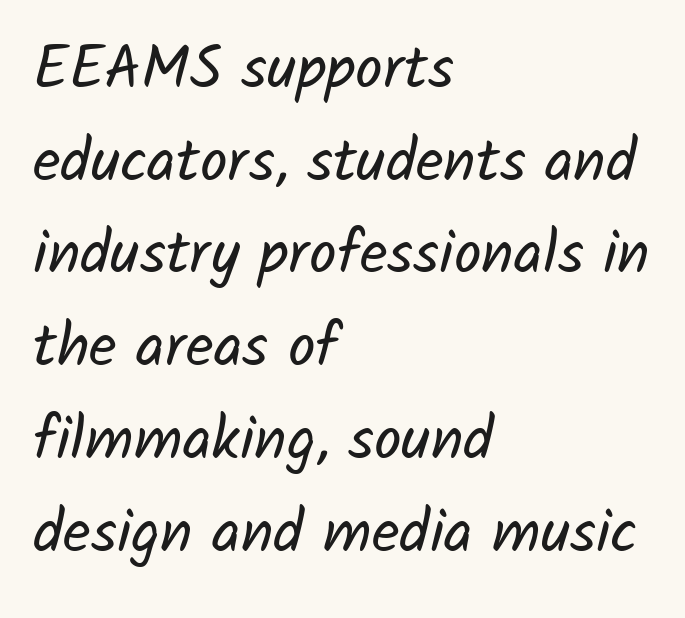
Q: Is the text bold? A: No.
Q: Is the typeface a serif or a sans-serif typeface? A: Sans-serif.
Q: Is the text underlined? A: No.
Q: How is the paragraph aligned? A: Left-aligned.
Q: Is the spacing between letters normal or unusually wide? A: Normal.
Q: Is the spacing between lines tight, normal or loose? A: Normal.
Q: Width (condensed, normal, or wide)? A: Normal.
Q: Stroke contrast? A: Low.
Q: x-height? A: Medium.
Q: Monospaced? A: No.
